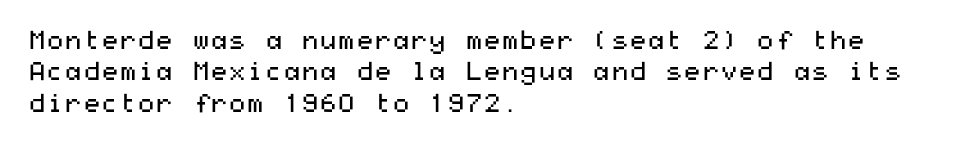
What stands out about the letter spacing? Nothing — it is the standard amount. The rendering anchors every line to the left-hand side. A light-to-regular cut is what we see here. Ordinary non-slanted type is in use.
